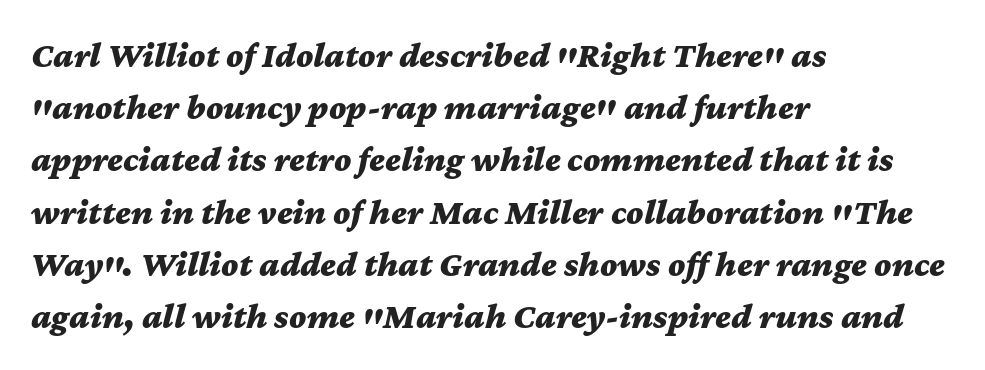
{"italic": "yes", "lean": "right", "slant_degrees": 12, "bold": "yes", "weight": "bold", "width": "wide", "stroke_contrast": "medium", "x_height": "medium", "monospaced": "no", "underline": "no", "align": "left", "line_spacing": "normal", "line_spacing_ratio": 1.45, "letter_spacing": "normal", "letter_spacing_em": 0.0, "glyph_px": 36}
